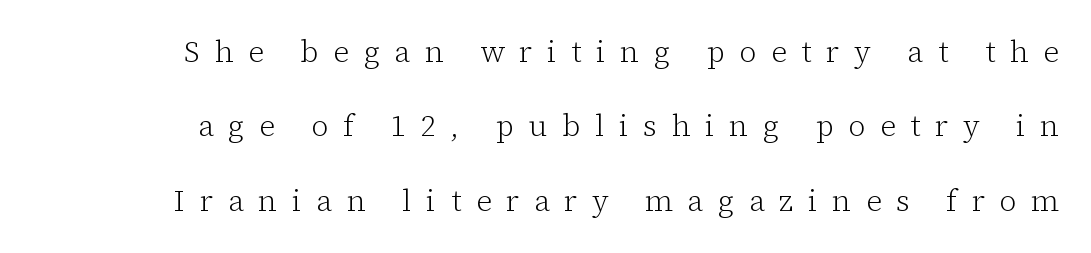
This rendering employs a face with finishing strokes, i.e., a serif. This sample has the flowing, uneven cadence of proportional lettering. Someone cranked the tracking dial way up on this one. A light-to-regular cut is what we see here. Each row of text sits above clean, open space.
